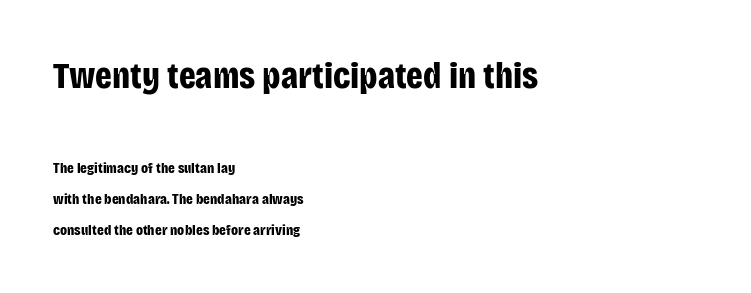
Q: Is the text bold? A: Yes.
Q: Is the text italic (slanted)? A: No, it is upright.
Q: Is the typeface a serif or a sans-serif typeface? A: Sans-serif.
Q: Is the text underlined? A: No.
Q: How is the paragraph aligned? A: Left-aligned.
Q: Is the spacing between letters normal or unusually wide? A: Normal.
Q: Is the spacing between lines tight, normal or loose? A: Loose.
Q: Which block of text is set in a larger size, the first (top) or the second (bottom)? A: The first (top) one.
Q: Width (condensed, normal, or wide)? A: Condensed.
Q: Stroke contrast? A: Low.
Q: x-height? A: Large.
Q: Monospaced? A: No.
